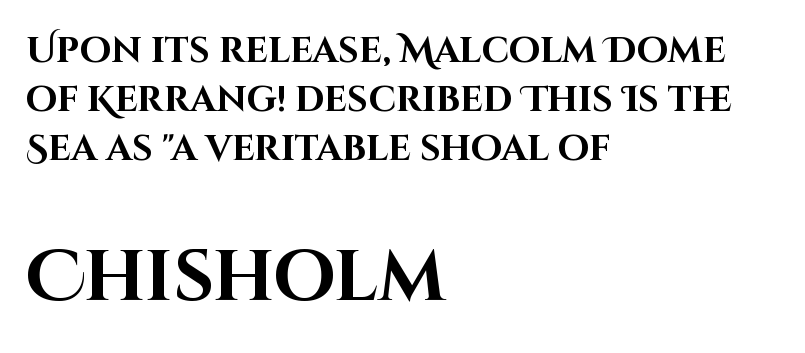
{"serif": "no", "italic": "no", "bold": "yes", "weight": "bold", "width": "normal", "stroke_contrast": "high", "x_height": "large", "monospaced": "no", "underline": "no", "align": "left", "line_spacing": "normal", "line_spacing_ratio": 1.36, "letter_spacing": "normal", "letter_spacing_em": 0.0, "larger_block": "second", "size_ratio": 1.97, "glyph_px": 71}
